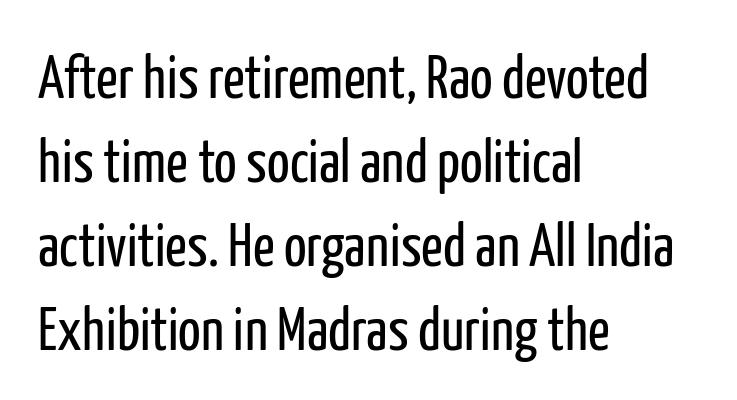
Casual observation: everything's shoved over to the left. Ordinary non-slanted type is in use. These lines are composed in type without serifs. This rendering leaves character spacing at its baseline value.
